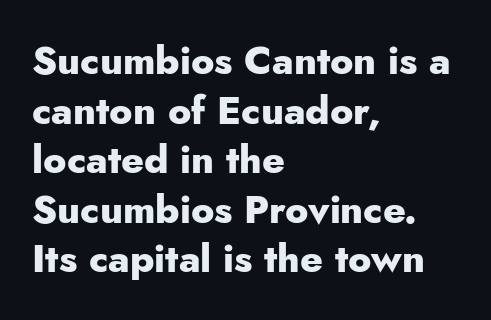
The image shows 39 px heavy sans-serif type, upright; set left-aligned, normal line spacing (1.27x), normal letter spacing, not underlined; low stroke contrast and a small x-height.
